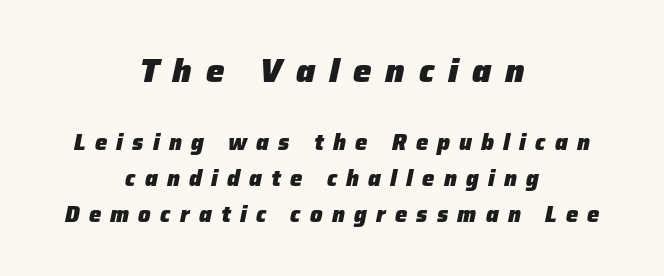
The image shows 33 px heavy type, italic (leaning right); set centered, normal line spacing (1.64x), unusually wide letter spacing (+0.42 em), not underlined; the first (top) block is 1.5x larger; low stroke contrast and a medium x-height.
